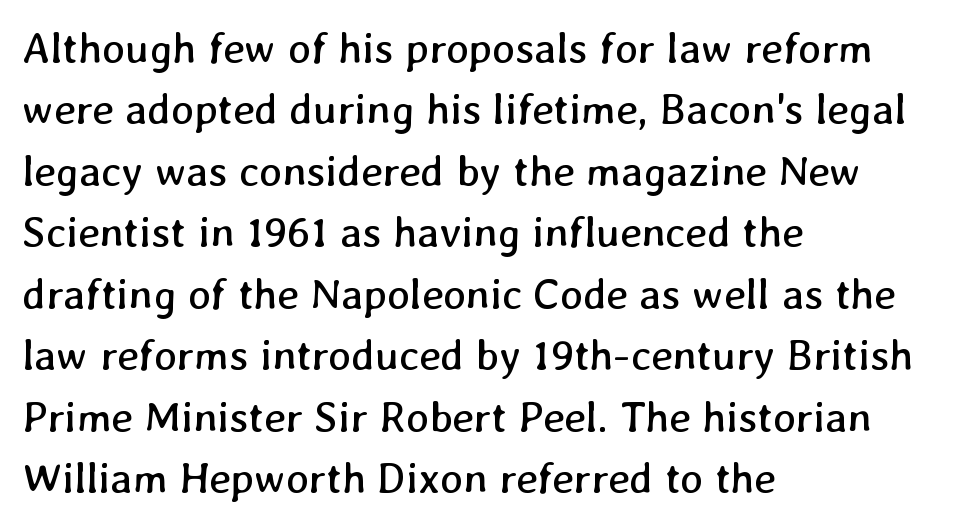
Q: Is the text bold? A: No.
Q: Is the text underlined? A: No.
Q: How is the paragraph aligned? A: Left-aligned.
Q: Is the spacing between letters normal or unusually wide? A: Normal.
Q: Is the spacing between lines tight, normal or loose? A: Normal.
Q: Width (condensed, normal, or wide)? A: Normal.
Q: Stroke contrast? A: Low.
Q: x-height? A: Medium.
Q: Monospaced? A: No.
